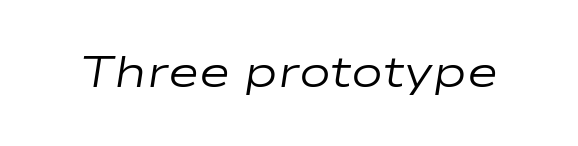
{"italic": "yes", "lean": "right", "slant_degrees": 9, "bold": "no", "weight": "regular", "width": "wide", "stroke_contrast": "low", "x_height": "medium", "monospaced": "no", "underline": "no", "letter_spacing": "normal", "letter_spacing_em": 0.0, "glyph_px": 43}
